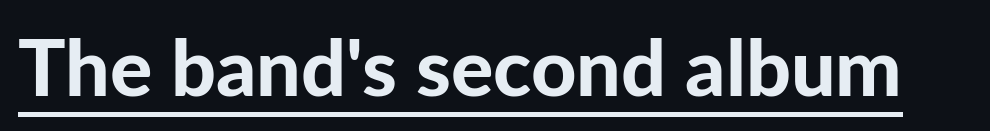
The image shows 79 px bold sans-serif type, upright; set normal letter spacing, underlined; low stroke contrast and a medium x-height.
